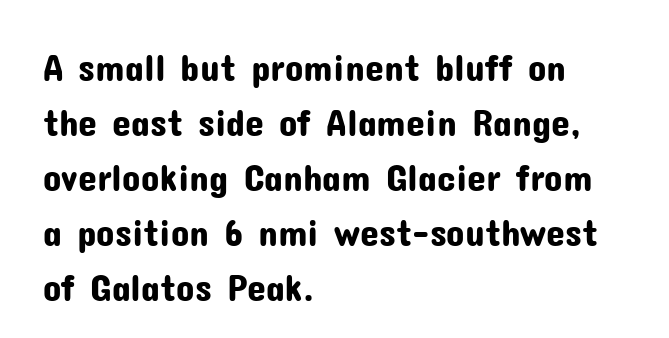
{"serif": "no", "italic": "no", "width": "normal", "stroke_contrast": "low", "x_height": "medium", "monospaced": "no", "underline": "no", "align": "left", "line_spacing": "normal", "line_spacing_ratio": 1.45, "letter_spacing": "normal", "letter_spacing_em": 0.0, "glyph_px": 38}
